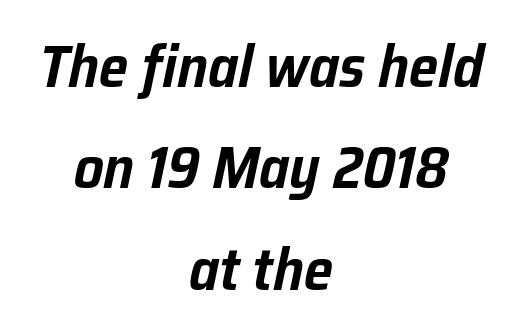
{"italic": "yes", "lean": "right", "slant_degrees": 12, "width": "normal", "stroke_contrast": "low", "x_height": "medium", "monospaced": "no", "underline": "no", "align": "center", "line_spacing_ratio": 1.72, "letter_spacing": "normal", "letter_spacing_em": 0.0, "glyph_px": 59}
